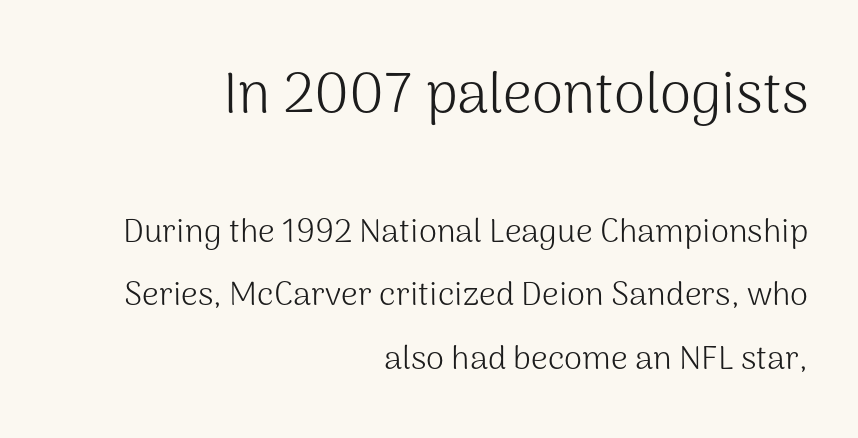
{"serif": "no", "italic": "no", "bold": "no", "weight": "light", "width": "normal", "stroke_contrast": "medium", "x_height": "medium", "monospaced": "no", "underline": "no", "align": "right", "line_spacing": "loose", "line_spacing_ratio": 1.93, "letter_spacing": "normal", "letter_spacing_em": 0.0, "larger_block": "first", "size_ratio": 1.73, "glyph_px": 57}
